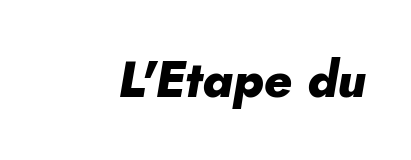
{"italic": "yes", "lean": "right", "slant_degrees": 10, "bold": "yes", "weight": "heavy", "width": "normal", "stroke_contrast": "low", "x_height": "small", "monospaced": "no", "underline": "no", "letter_spacing": "normal", "letter_spacing_em": 0.0, "glyph_px": 50}
